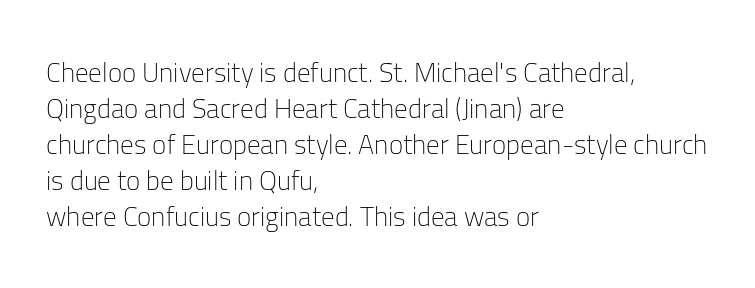
Q: Is the text bold? A: No.
Q: Is the text italic (slanted)? A: No, it is upright.
Q: Is the text underlined? A: No.
Q: How is the paragraph aligned? A: Left-aligned.
Q: Is the spacing between letters normal or unusually wide? A: Normal.
Q: Is the spacing between lines tight, normal or loose? A: Normal.
